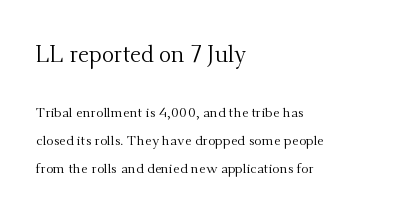
{"italic": "no", "bold": "no", "underline": "no", "align": "left", "line_spacing": "loose", "line_spacing_ratio": 2.01, "letter_spacing": "normal", "letter_spacing_em": 0.0, "larger_block": "first", "size_ratio": 1.64, "glyph_px": 23}
